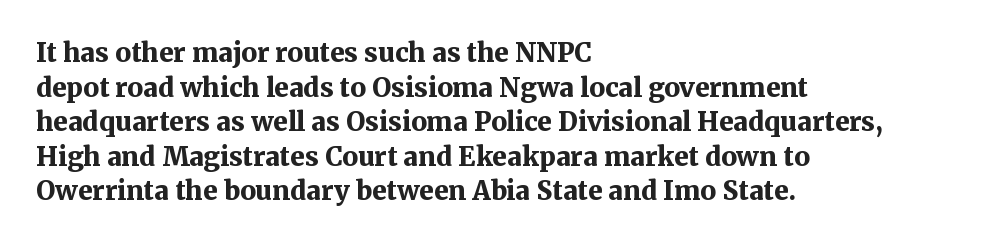
Q: Is the text bold? A: Yes.
Q: Is the text italic (slanted)? A: No, it is upright.
Q: Is the text underlined? A: No.
Q: How is the paragraph aligned? A: Left-aligned.
Q: Is the spacing between letters normal or unusually wide? A: Normal.
Q: Is the spacing between lines tight, normal or loose? A: Normal.
